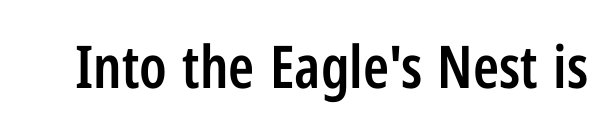
The image shows 59 px semibold, condensed sans-serif type, upright; set normal letter spacing, not underlined; low stroke contrast and a medium x-height.
